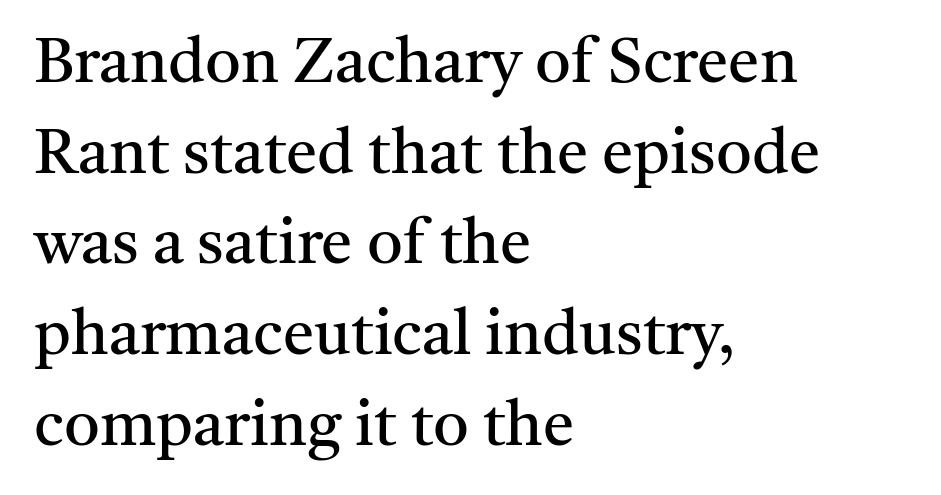
Q: Is the text bold? A: No.
Q: Is the text italic (slanted)? A: No, it is upright.
Q: Is the typeface a serif or a sans-serif typeface? A: Serif.
Q: Is the text underlined? A: No.
Q: How is the paragraph aligned? A: Left-aligned.
Q: Is the spacing between letters normal or unusually wide? A: Normal.
Q: Is the spacing between lines tight, normal or loose? A: Normal.
Q: Width (condensed, normal, or wide)? A: Normal.
Q: Stroke contrast? A: Medium.
Q: x-height? A: Medium.
Q: Monospaced? A: No.
